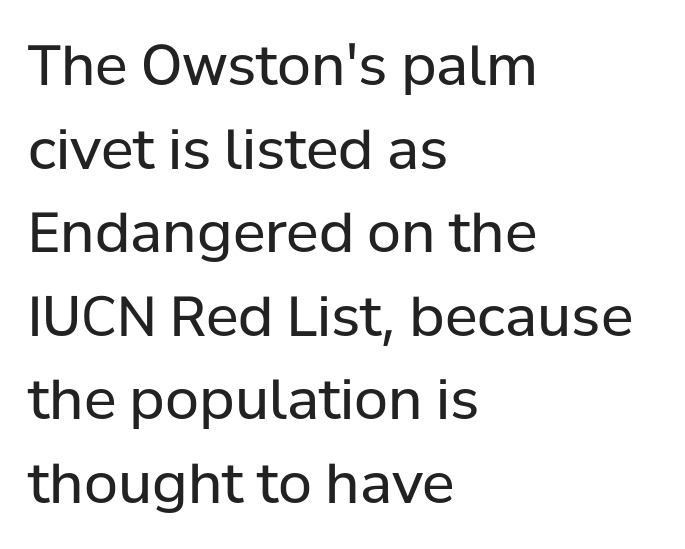
This is sans-serif lettering, the kind often seen on screens and signage. The strokes are not fattened; the text isn't bold. Spacing verdict: proportional, widths tailored to each character. Quick note: interline space is typical.
